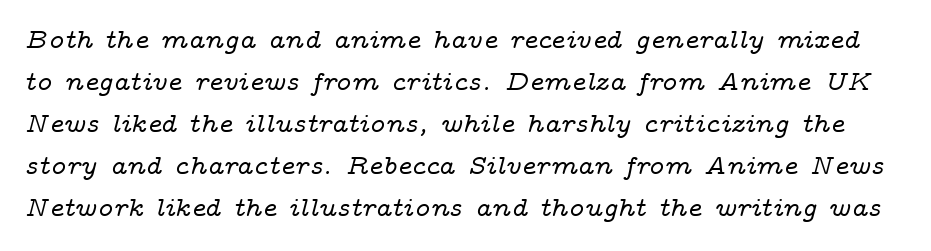
Honestly, the row spacing looks completely unremarkable. The whole block is typeset with a tilt. What kind of face is this? One with serifs. Only glyphs here, with clear space below each row. Tracking value appears to be zero — textbook default spacing.
